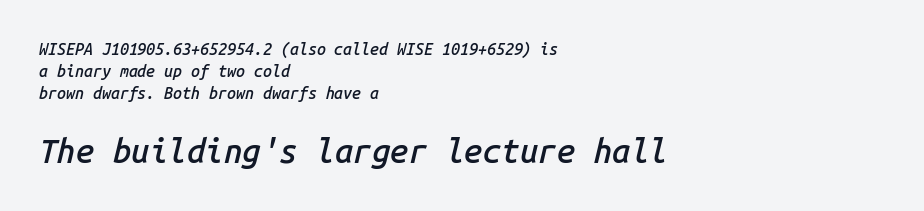
These lines were composed using italics. The strokes are fattened partway — semibold, not bold. Visually, the bottom section dominates because its glyphs are scaled up. Horizontally, the lines are justified to the leading edge only. A typesetter would call this monospace, since all characters share one set width.
